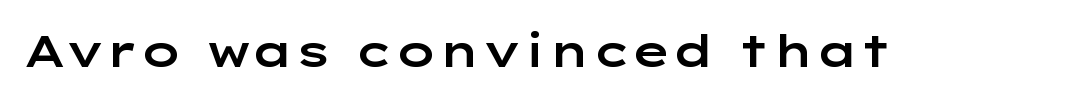
The image shows 44 px wide sans-serif type, upright; set normal letter spacing, not underlined; low stroke contrast and a medium x-height.
